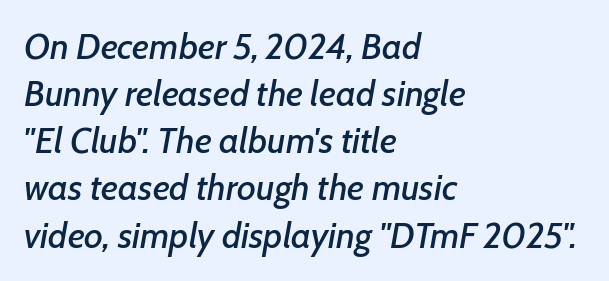
Q: Is the text italic (slanted)? A: Yes, it leans right by about 7 degrees.
Q: Is the text underlined? A: No.
Q: How is the paragraph aligned? A: Left-aligned.
Q: Is the spacing between letters normal or unusually wide? A: Normal.
Q: Is the spacing between lines tight, normal or loose? A: Normal.
Q: Width (condensed, normal, or wide)? A: Normal.
Q: Stroke contrast? A: Low.
Q: x-height? A: Medium.
Q: Monospaced? A: No.
